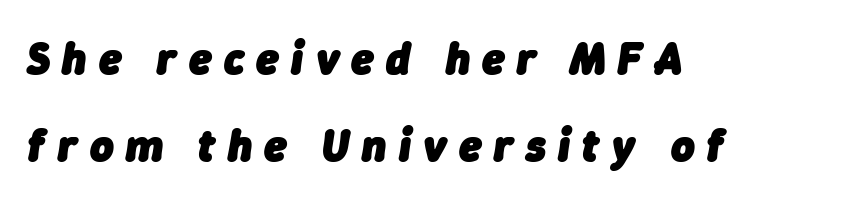
{"italic": "yes", "lean": "right", "slant_degrees": 9, "bold": "yes", "weight": "heavy", "width": "normal", "stroke_contrast": "low", "x_height": "medium", "monospaced": "no", "underline": "no", "align": "left", "line_spacing": "loose", "line_spacing_ratio": 1.94, "letter_spacing": "wide", "letter_spacing_em": 0.27, "glyph_px": 45}
